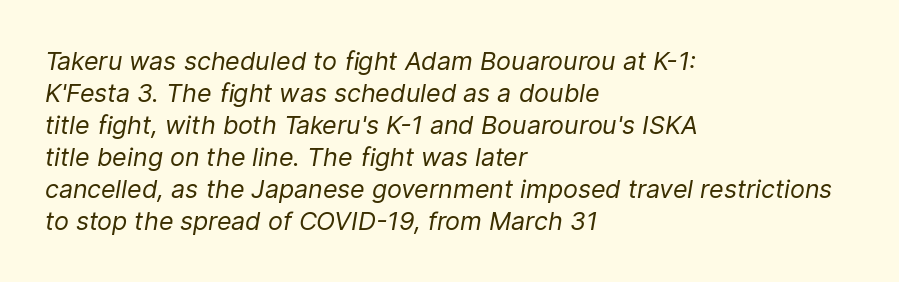
{"italic": "yes", "lean": "right", "slant_degrees": 9, "bold": "no", "underline": "no", "align": "left", "line_spacing": "normal", "line_spacing_ratio": 1.28, "letter_spacing": "normal", "letter_spacing_em": 0.0, "glyph_px": 25}
